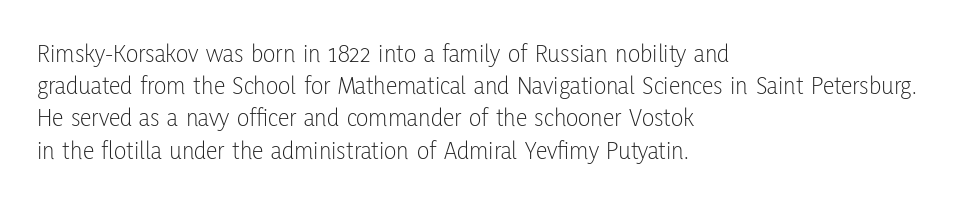
{"italic": "no", "bold": "no", "underline": "no", "align": "left", "line_spacing_ratio": 1.24, "letter_spacing": "normal", "letter_spacing_em": 0.0, "glyph_px": 26}
